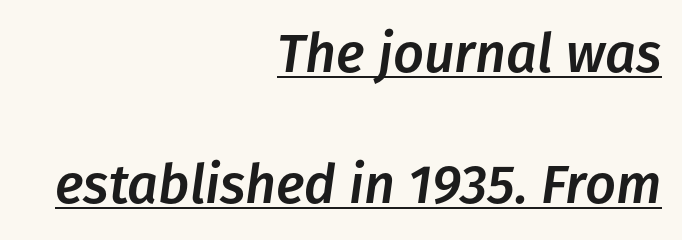
The image shows 54 px text type, italic (leaning right); set right-aligned, loose line spacing (2.43x), normal letter spacing, underlined; low stroke contrast and a medium x-height.
